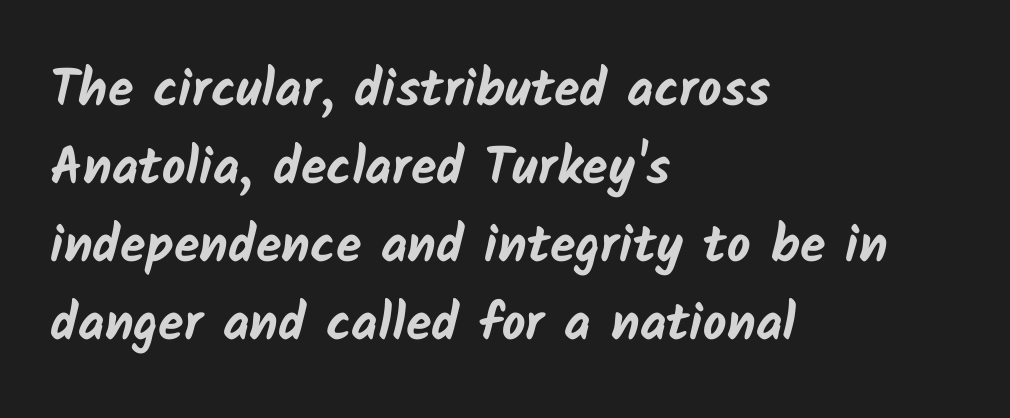
Q: Is the text bold? A: Yes.
Q: Is the typeface a serif or a sans-serif typeface? A: Sans-serif.
Q: Is the text underlined? A: No.
Q: How is the paragraph aligned? A: Left-aligned.
Q: Is the spacing between letters normal or unusually wide? A: Normal.
Q: Is the spacing between lines tight, normal or loose? A: Normal.
Q: Width (condensed, normal, or wide)? A: Normal.
Q: Stroke contrast? A: Low.
Q: x-height? A: Medium.
Q: Monospaced? A: No.
